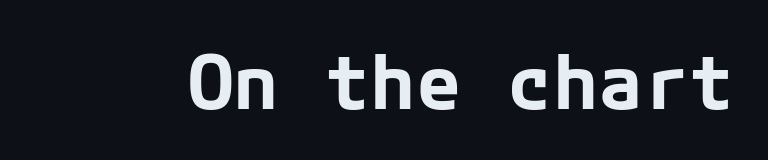
Underline: absent. Posture: vertical. This rendering employs a face without finishing strokes, i.e., a sans-serif. The gaps between neighbouring characters are ordinary and unremarkable.
